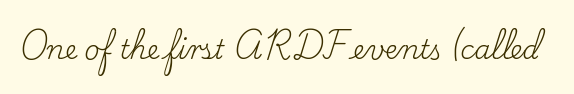
The image shows 26 px text type; set normal letter spacing, not underlined.
